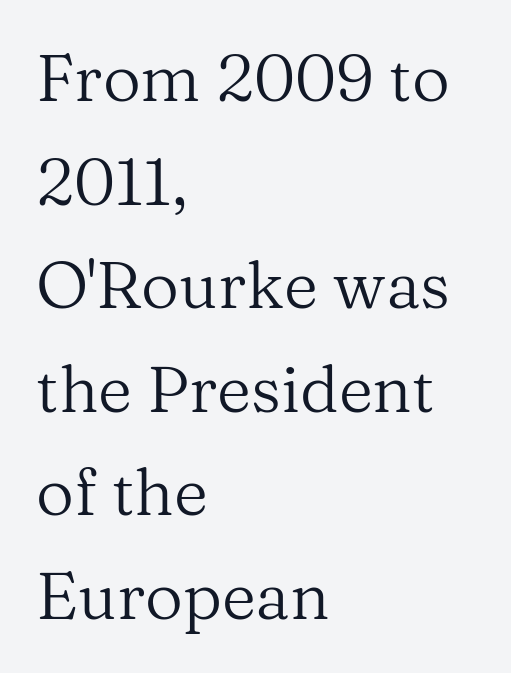
Check the space under the baseline: it is left empty. In terms of letterspacing, this is plain default setting. The typography opts for an upright posture over an oblique one. Alignment: flush left.
